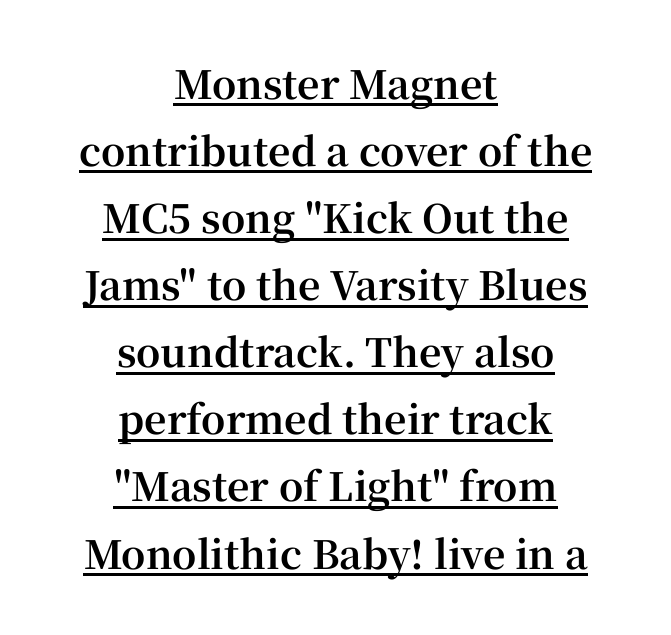
{"serif": "yes", "italic": "no", "bold": "yes", "weight": "bold", "width": "normal", "stroke_contrast": "high", "x_height": "medium", "monospaced": "no", "underline": "yes", "align": "center", "line_spacing_ratio": 1.72, "letter_spacing": "normal", "letter_spacing_em": 0.0, "glyph_px": 39}
